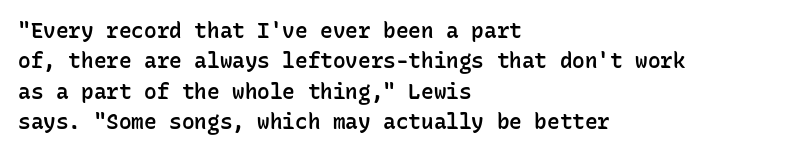
Q: Is the text bold? A: Semi-bold.
Q: Is the text italic (slanted)? A: No, it is upright.
Q: Is the text underlined? A: No.
Q: How is the paragraph aligned? A: Left-aligned.
Q: Is the spacing between letters normal or unusually wide? A: Normal.
Q: Is the spacing between lines tight, normal or loose? A: Normal.
